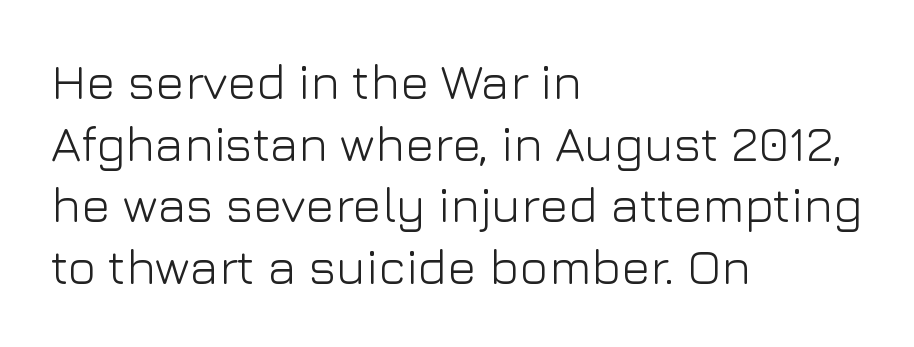
{"serif": "no", "italic": "no", "bold": "no", "weight": "light", "width": "normal", "stroke_contrast": "low", "x_height": "medium", "monospaced": "no", "underline": "no", "align": "left", "line_spacing": "normal", "line_spacing_ratio": 1.26, "letter_spacing": "normal", "letter_spacing_em": 0.0, "glyph_px": 49}
